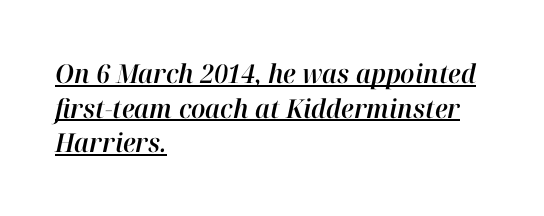
{"italic": "yes", "lean": "right", "slant_degrees": 12, "underline": "yes", "align": "left", "line_spacing": "normal", "line_spacing_ratio": 1.33, "letter_spacing": "normal", "letter_spacing_em": 0.0, "glyph_px": 26}
